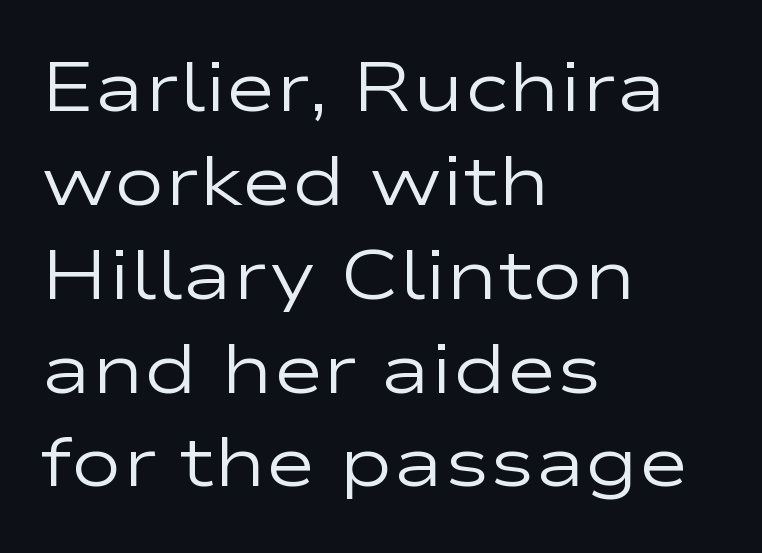
{"serif": "no", "italic": "no", "bold": "no", "weight": "regular", "width": "wide", "stroke_contrast": "low", "x_height": "medium", "monospaced": "no", "underline": "no", "align": "left", "line_spacing": "normal", "line_spacing_ratio": 1.36, "letter_spacing": "normal", "letter_spacing_em": 0.0, "glyph_px": 69}
